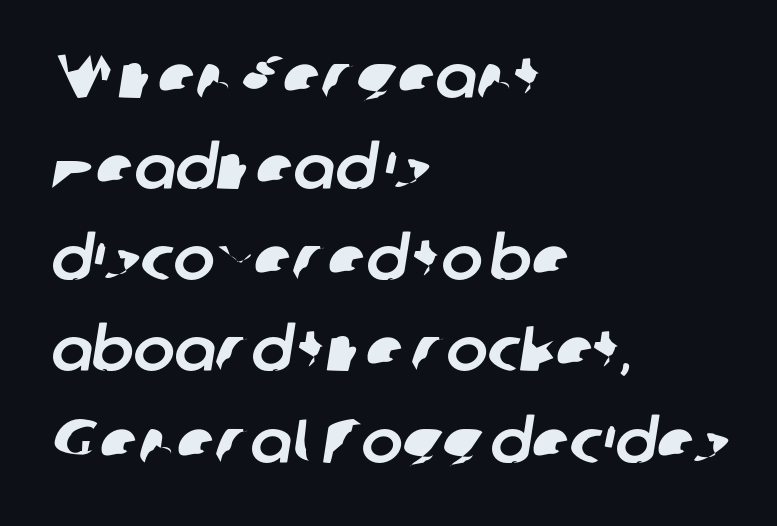
The specimen omits any rule beneath the text block's lines. How would I describe the line gaps? Plain and ordinary. The typesetter chose a ragged-right arrangement here. These lines are rendered in a variable-pitch font. Look at the bottom of the vertical strokes: they stop flat, with no serifs.
